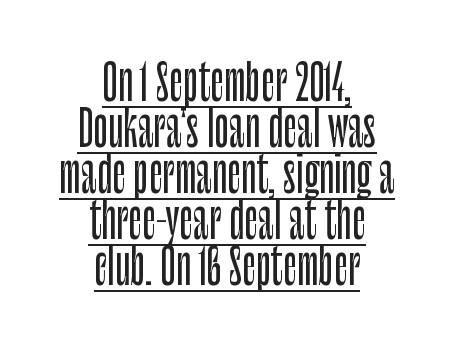
The image shows 48 px condensed sans-serif type, upright; set centered, tight line spacing (0.96x), normal letter spacing, underlined; low stroke contrast and a large x-height.
